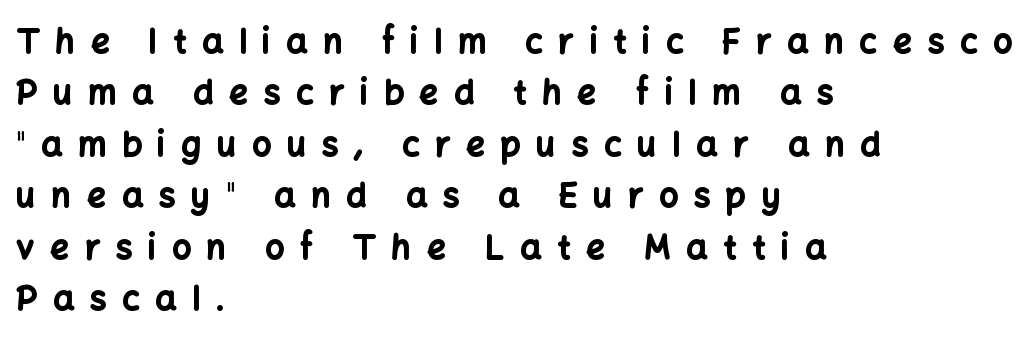
{"serif": "no", "italic": "no", "bold": "yes", "weight": "bold", "width": "normal", "stroke_contrast": "low", "x_height": "medium", "monospaced": "no", "underline": "no", "align": "left", "line_spacing": "normal", "line_spacing_ratio": 1.56, "letter_spacing": "wide", "letter_spacing_em": 0.48, "glyph_px": 33}
